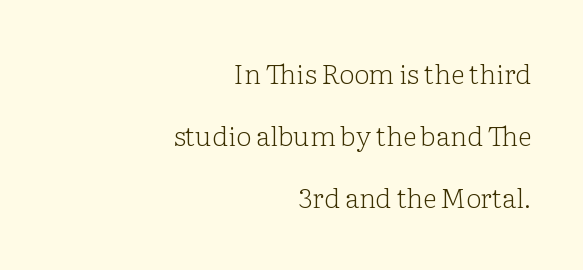
Q: Is the text bold? A: No.
Q: Is the text italic (slanted)? A: No, it is upright.
Q: Is the text underlined? A: No.
Q: How is the paragraph aligned? A: Right-aligned.
Q: Is the spacing between letters normal or unusually wide? A: Normal.
Q: Is the spacing between lines tight, normal or loose? A: Loose.
